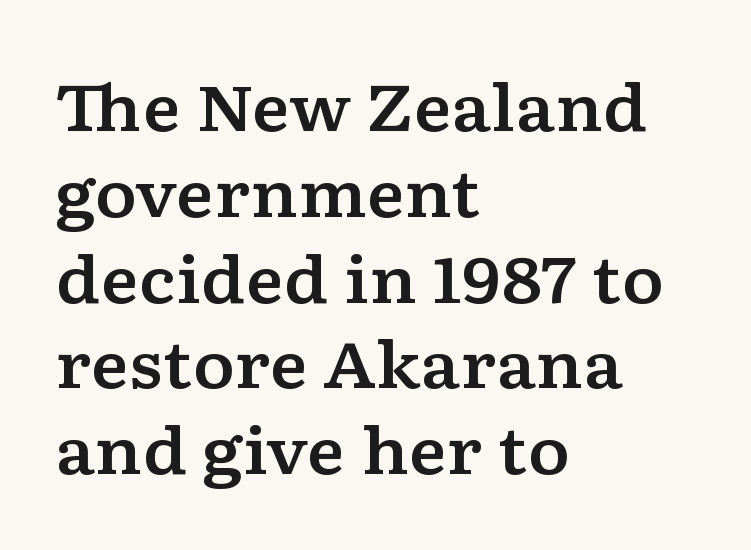
Q: Is the text italic (slanted)? A: No, it is upright.
Q: Is the typeface a serif or a sans-serif typeface? A: Serif.
Q: Is the text underlined? A: No.
Q: How is the paragraph aligned? A: Left-aligned.
Q: Is the spacing between letters normal or unusually wide? A: Normal.
Q: Is the spacing between lines tight, normal or loose? A: Normal.
Q: Width (condensed, normal, or wide)? A: Wide.
Q: Stroke contrast? A: Low.
Q: x-height? A: Medium.
Q: Monospaced? A: No.
